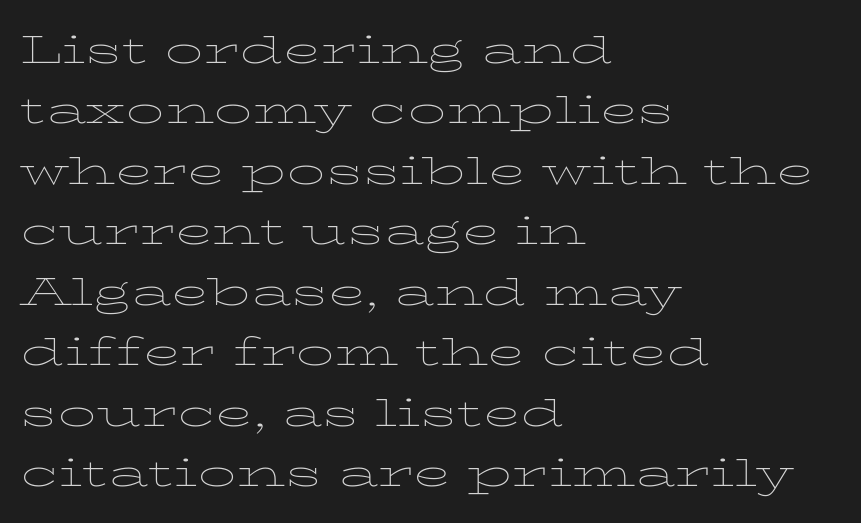
Q: Is the text bold? A: No.
Q: Is the text italic (slanted)? A: No, it is upright.
Q: Is the typeface a serif or a sans-serif typeface? A: Serif.
Q: Is the text underlined? A: No.
Q: How is the paragraph aligned? A: Left-aligned.
Q: Is the spacing between letters normal or unusually wide? A: Normal.
Q: Is the spacing between lines tight, normal or loose? A: Normal.
Q: Width (condensed, normal, or wide)? A: Wide.
Q: Stroke contrast? A: Low.
Q: x-height? A: Medium.
Q: Monospaced? A: No.
